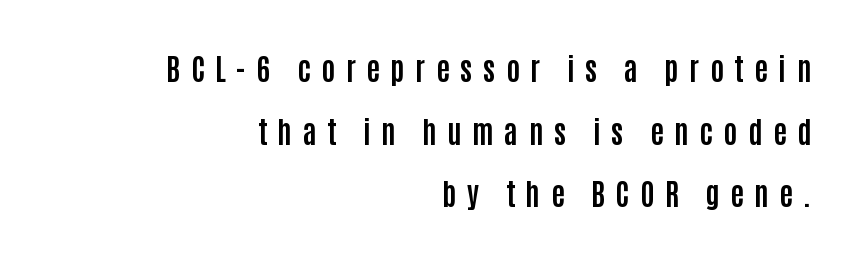
The image shows 29 px bold, condensed sans-serif type, upright; set right-aligned, loose line spacing (2.16x), unusually wide letter spacing (+0.37 em), not underlined; low stroke contrast and a large x-height.
